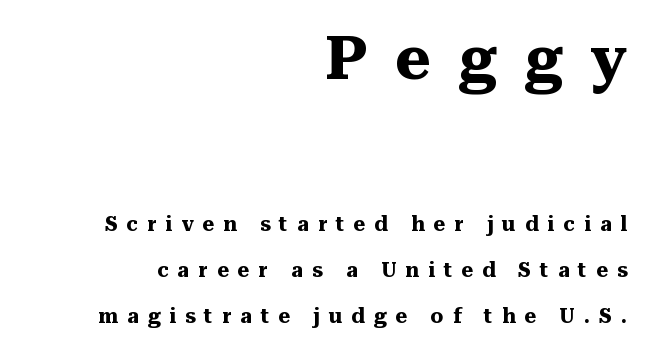
{"serif": "yes", "italic": "no", "bold": "yes", "weight": "heavy", "width": "normal", "stroke_contrast": "medium", "x_height": "medium", "monospaced": "no", "underline": "no", "align": "right", "line_spacing": "loose", "line_spacing_ratio": 2.31, "letter_spacing": "wide", "letter_spacing_em": 0.46, "larger_block": "first", "size_ratio": 3.05, "glyph_px": 61}
